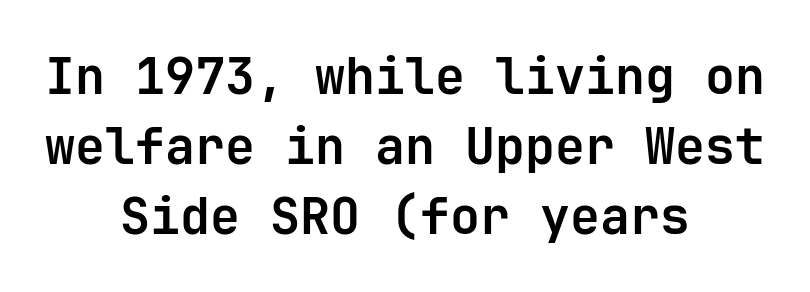
The image shows 50 px bold sans-serif type, upright, monospaced; set centered, normal line spacing (1.4x), normal letter spacing, not underlined; low stroke contrast and a medium x-height.
